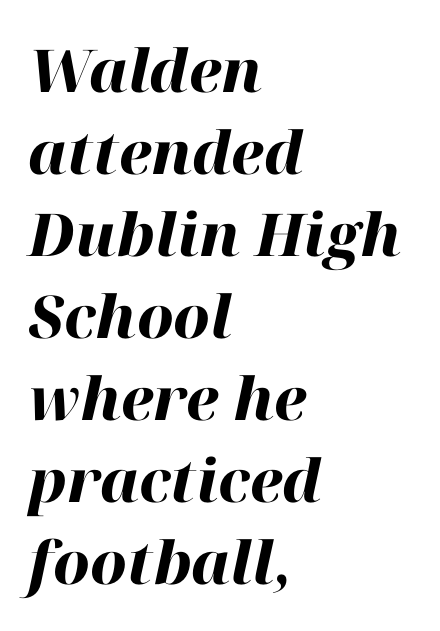
Reading down the column, the eye jumps a familiar distance to each next line. The area under the type is left untouched. Emphasis-style slanted type is in use. Proportional: the letters do not fall into vertical columns. This rendering leaves character spacing at its baseline value. Stroke thickness is high; the sample reads as a true bold.
